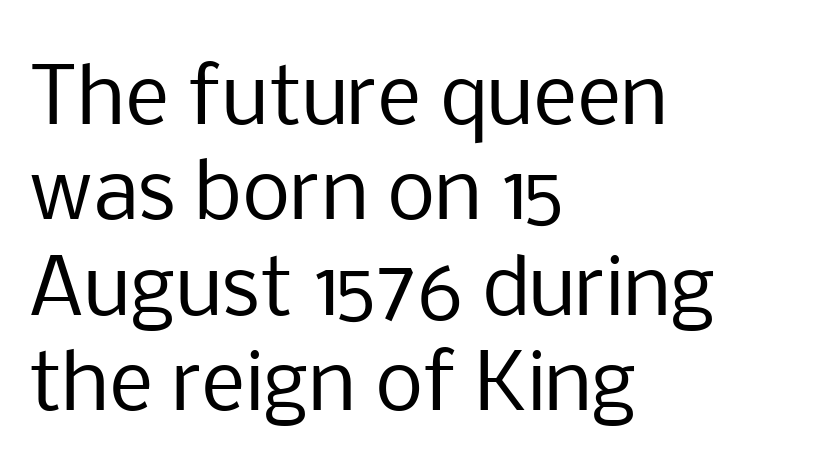
Q: Is the text bold? A: No.
Q: Is the text italic (slanted)? A: No, it is upright.
Q: Is the typeface a serif or a sans-serif typeface? A: Sans-serif.
Q: Is the text underlined? A: No.
Q: How is the paragraph aligned? A: Left-aligned.
Q: Is the spacing between letters normal or unusually wide? A: Normal.
Q: Width (condensed, normal, or wide)? A: Normal.
Q: Stroke contrast? A: Low.
Q: x-height? A: Medium.
Q: Monospaced? A: No.
